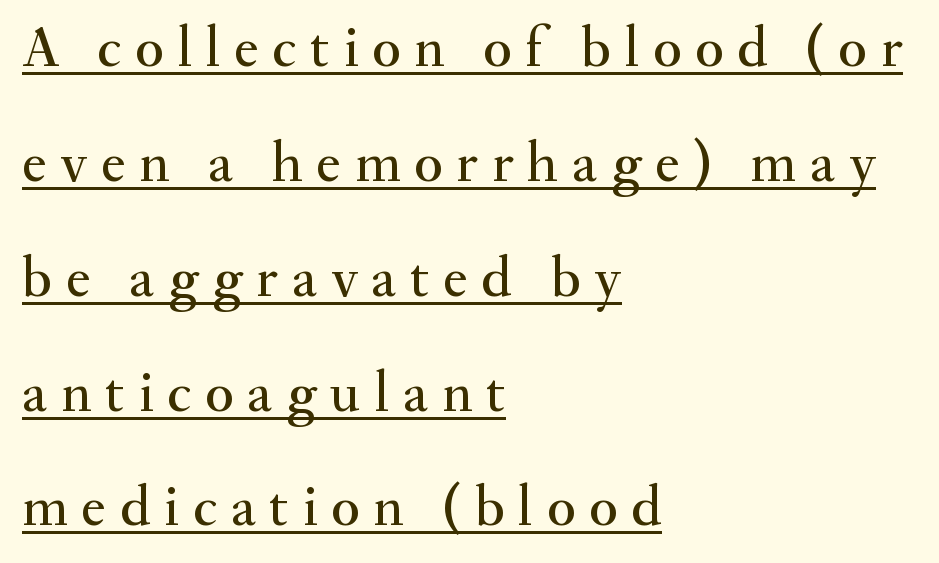
The image shows 58 px serif type, upright; set left-aligned, loose line spacing (1.98x), unusually wide letter spacing (+0.24 em), underlined; medium stroke contrast and a small x-height.
